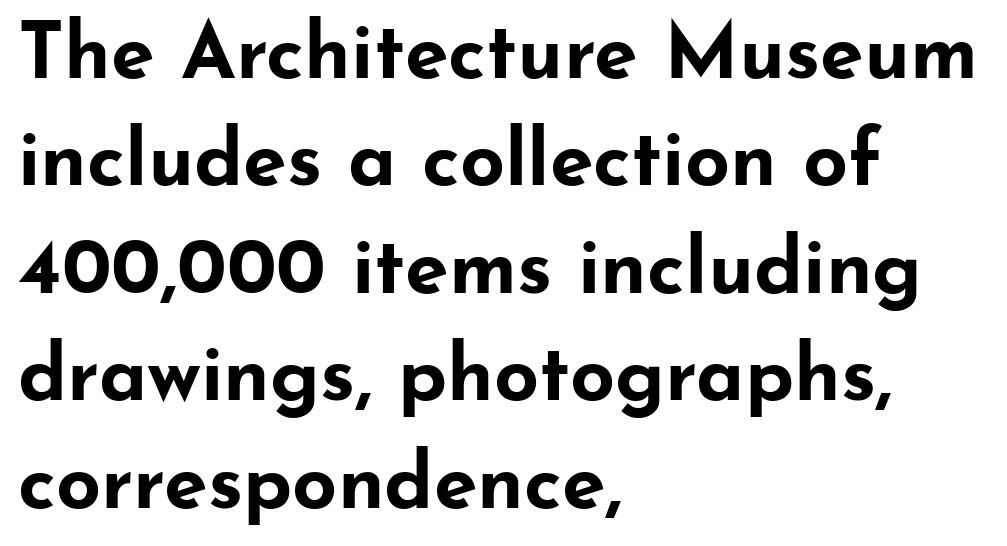
{"serif": "no", "italic": "no", "bold": "yes", "weight": "bold", "width": "wide", "stroke_contrast": "low", "x_height": "small", "monospaced": "no", "underline": "no", "align": "left", "line_spacing": "normal", "line_spacing_ratio": 1.36, "letter_spacing": "normal", "letter_spacing_em": 0.0, "glyph_px": 79}
